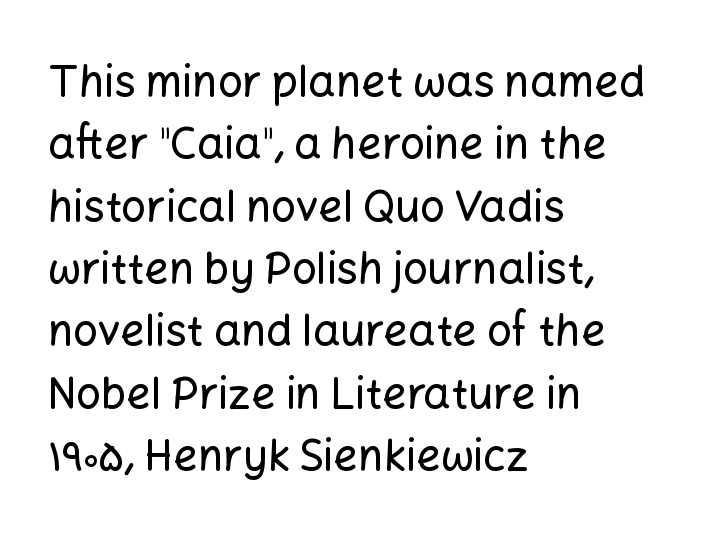
Summary of vertical rhythm: regular, with standard interline spacing. Characters remain perfectly vertical along every line. You could not count columns in this text — the font is proportionally spaced. Look at the tracking — it's just the regular setting, nothing added. Descenders are the only things crossing below the line. The paragraph has a hard left edge and a soft right edge.
